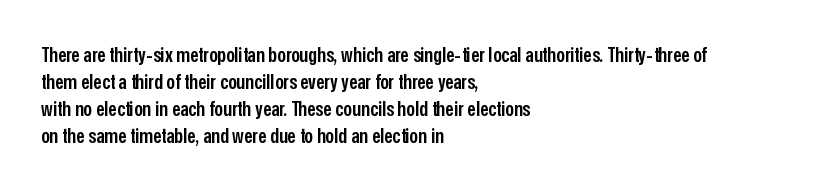
The typography opts for an upright posture over an oblique one. The typesetting leans somewhat heavy: a semibold. Look at the tracking — it's just the regular setting, nothing added. Bare-footed words on every line. Summary of vertical rhythm: regular, with standard interline spacing. The paragraph shown leans on its left margin.
